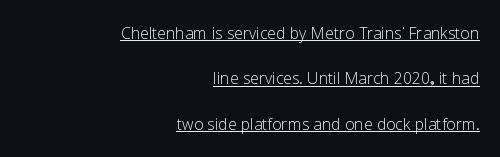
The image shows 21 px text type, upright; set right-aligned, loose line spacing (2.16x), normal letter spacing, underlined.
